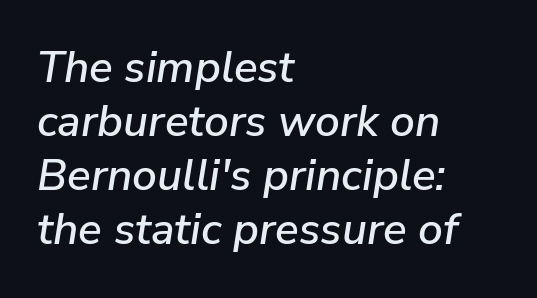
The image shows 44 px text type, italic (leaning right); set left-aligned, line spacing 1.23x, normal letter spacing, not underlined; low stroke contrast and a medium x-height.
